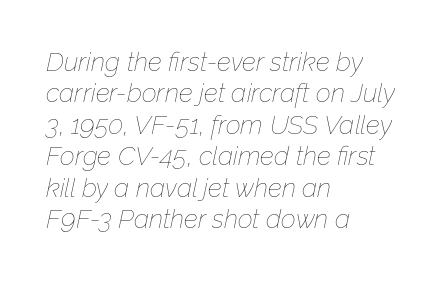
The image shows 26 px text type, italic (leaning right); set left-aligned, line spacing 1.21x, normal letter spacing, not underlined.
